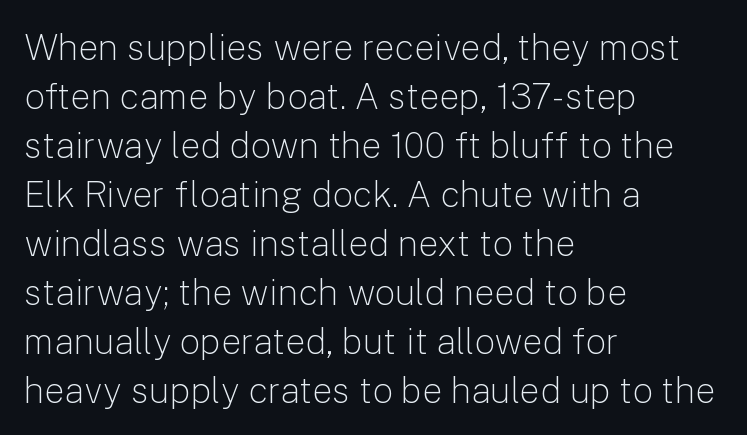
{"serif": "no", "italic": "no", "bold": "no", "weight": "light", "width": "normal", "stroke_contrast": "low", "x_height": "medium", "monospaced": "no", "underline": "no", "align": "left", "line_spacing": "normal", "line_spacing_ratio": 1.36, "letter_spacing": "normal", "letter_spacing_em": 0.0, "glyph_px": 36}
